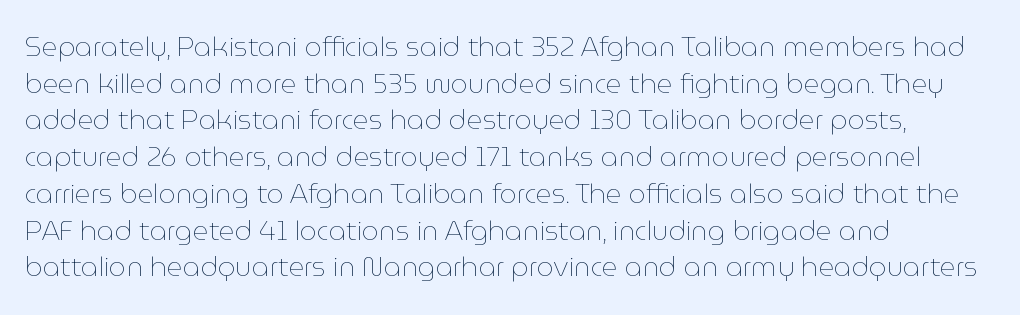
Q: Is the text bold? A: No.
Q: Is the text italic (slanted)? A: No, it is upright.
Q: Is the text underlined? A: No.
Q: How is the paragraph aligned? A: Left-aligned.
Q: Is the spacing between letters normal or unusually wide? A: Normal.
Q: Is the spacing between lines tight, normal or loose? A: Normal.
